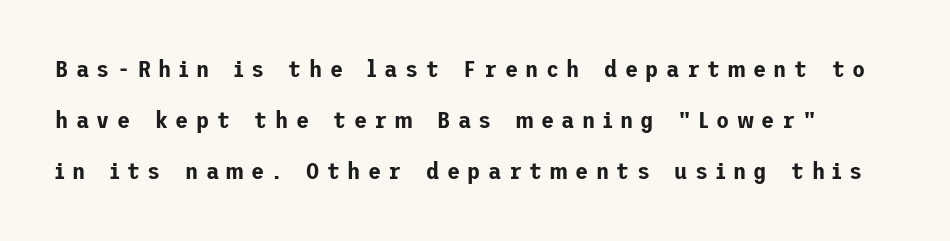
The image shows 24 px text type, upright; set loose line spacing (2.13x), unusually wide letter spacing (+0.31 em), not underlined.
